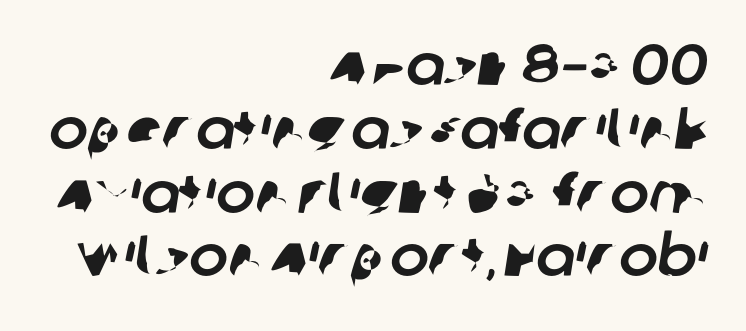
{"serif": "no", "width": "normal", "stroke_contrast": "low", "x_height": "large", "monospaced": "no", "underline": "no", "align": "right", "line_spacing": "tight", "line_spacing_ratio": 1.1, "letter_spacing": "normal", "letter_spacing_em": 0.0, "glyph_px": 58}
